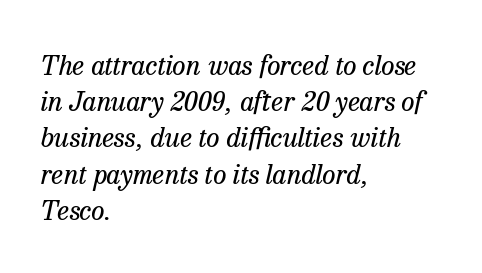
Q: Is the text bold? A: No.
Q: Is the text italic (slanted)? A: Yes, it leans right by about 13 degrees.
Q: Is the text underlined? A: No.
Q: How is the paragraph aligned? A: Left-aligned.
Q: Is the spacing between letters normal or unusually wide? A: Normal.
Q: Is the spacing between lines tight, normal or loose? A: Normal.
